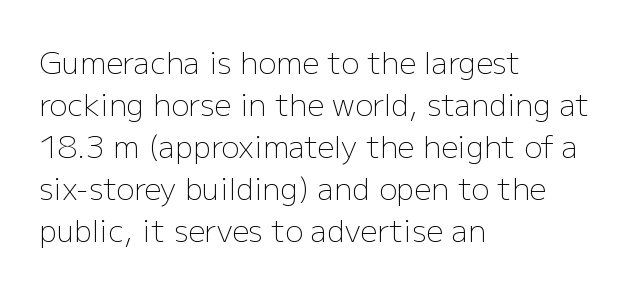
The image shows 30 px light sans-serif type, upright; set left-aligned, normal line spacing (1.4x), normal letter spacing, not underlined; low stroke contrast and a medium x-height.
